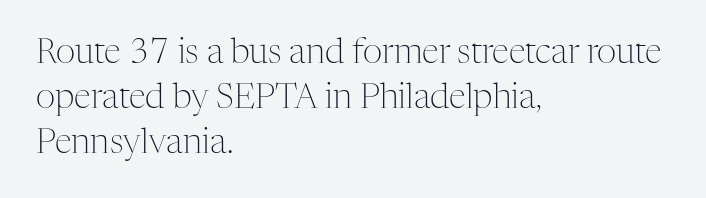
The image shows 34 px light serif type, upright; set left-aligned, normal line spacing (1.33x), normal letter spacing, not underlined; medium stroke contrast and a medium x-height.
